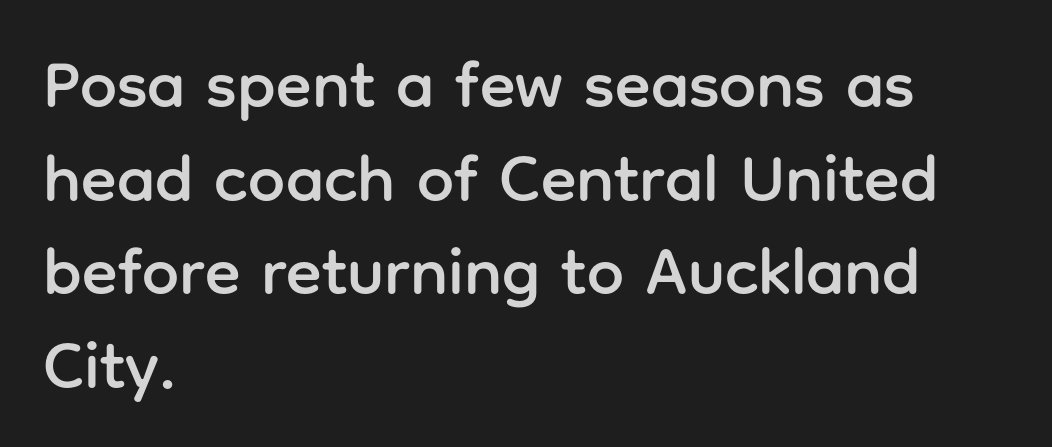
The image shows 66 px sans-serif type, upright; set left-aligned, normal line spacing (1.42x), normal letter spacing, not underlined; low stroke contrast and a medium x-height.
